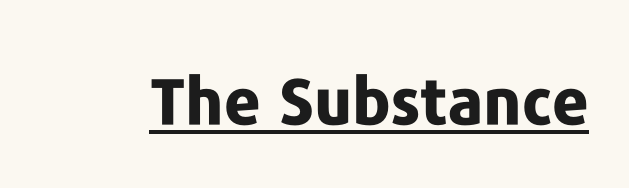
Q: Is the text bold? A: Yes.
Q: Is the text italic (slanted)? A: No, it is upright.
Q: Is the typeface a serif or a sans-serif typeface? A: Sans-serif.
Q: Is the text underlined? A: Yes.
Q: Is the spacing between letters normal or unusually wide? A: Normal.
Q: Width (condensed, normal, or wide)? A: Normal.
Q: Stroke contrast? A: Low.
Q: x-height? A: Medium.
Q: Monospaced? A: No.
